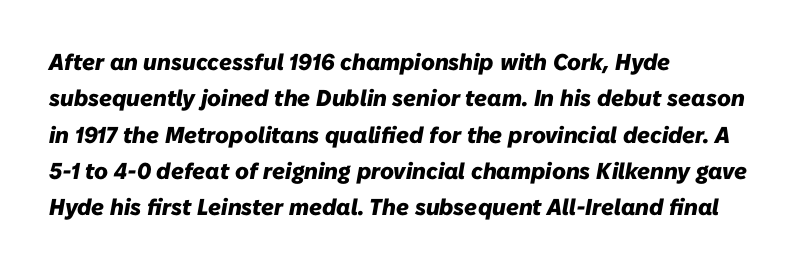
Check under the words: just untouched page. Compared with an ordinary text face, these strokes are far heavier — a full bold. Italic? Definitely — the glyphs are oblique. Each line starts at the same left margin while the right side varies.
